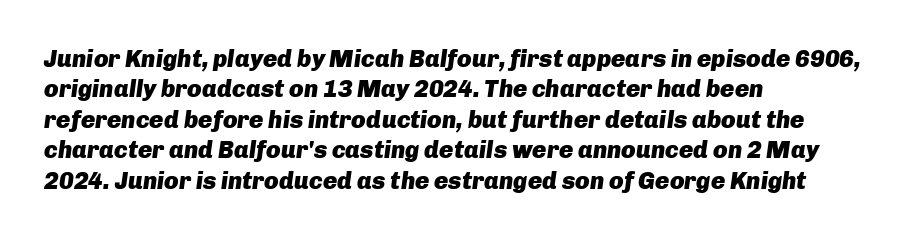
Q: Is the text bold? A: Yes.
Q: Is the text italic (slanted)? A: Yes, it leans right by about 8 degrees.
Q: Is the text underlined? A: No.
Q: How is the paragraph aligned? A: Left-aligned.
Q: Is the spacing between letters normal or unusually wide? A: Normal.
Q: Is the spacing between lines tight, normal or loose? A: Normal.
